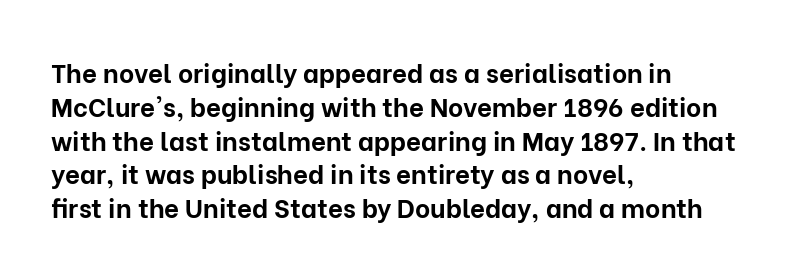
The image shows 26 px bold type, upright; set left-aligned, normal line spacing (1.3x), normal letter spacing, not underlined.
